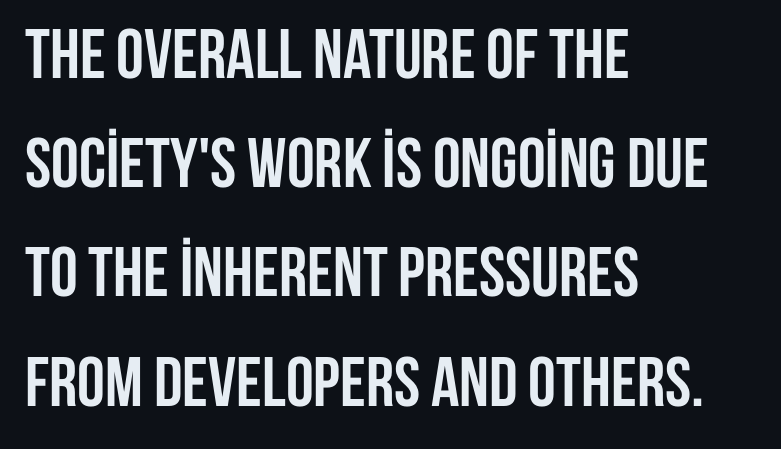
The image shows 70 px semibold, condensed sans-serif type, upright; set left-aligned, normal line spacing (1.56x), normal letter spacing, not underlined; low stroke contrast and a large x-height.
